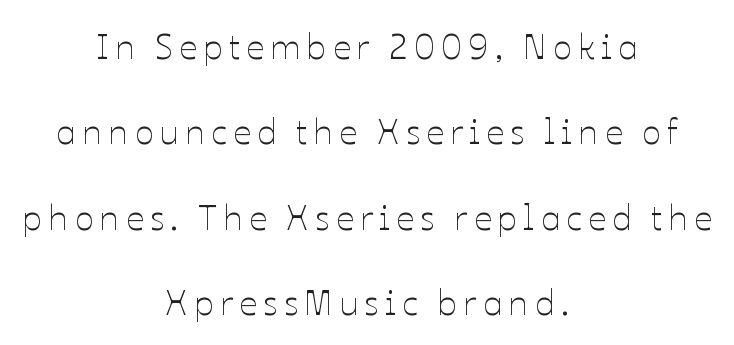
{"italic": "no", "bold": "no", "weight": "thin", "width": "normal", "stroke_contrast": "low", "x_height": "medium", "monospaced": "no", "underline": "no", "align": "center", "line_spacing": "loose", "line_spacing_ratio": 2.44, "glyph_px": 35}
